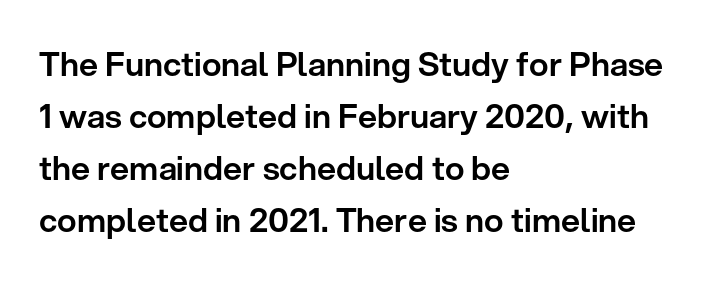
You could not count columns in this text — the font is proportionally spaced. Notice how the passage keeps a crisp vertical edge on the left only. The rows are spaced the way most documents space them. Nothing sits at the stroke ends, so this counts as sans-serif. Observe the ordinary spacing: letters are neighbours, not strangers.
